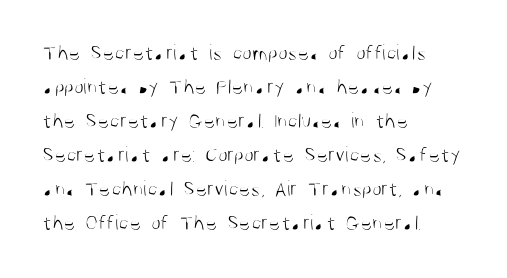
Caption: multi-line text, flush left, ragged right. Rendered with straight, roman letterforms. Beneath every word, the page is bare. Weight: not bold — regular or lighter. Nobody touched the tracking dial on this one. Vertically, the passage feels balanced, rows spaced as you'd expect.
